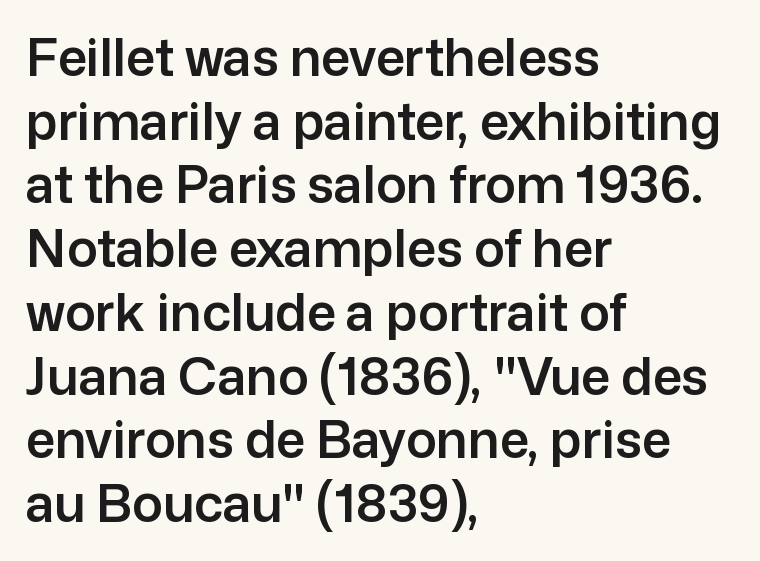
The image shows 51 px sans-serif type, upright; set left-aligned, normal line spacing (1.25x), normal letter spacing, not underlined; low stroke contrast and a medium x-height.
